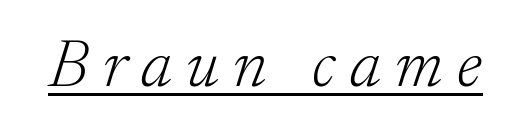
This is oblique type, the kind used for emphasis or titles. The rendering uses the underline text-decoration. Spacing verdict: proportional, widths tailored to each character. Serif or sans? Serif — the stroke terminals have little feet. Look at the tracking — it's clearly loosened, letters drifting apart.
